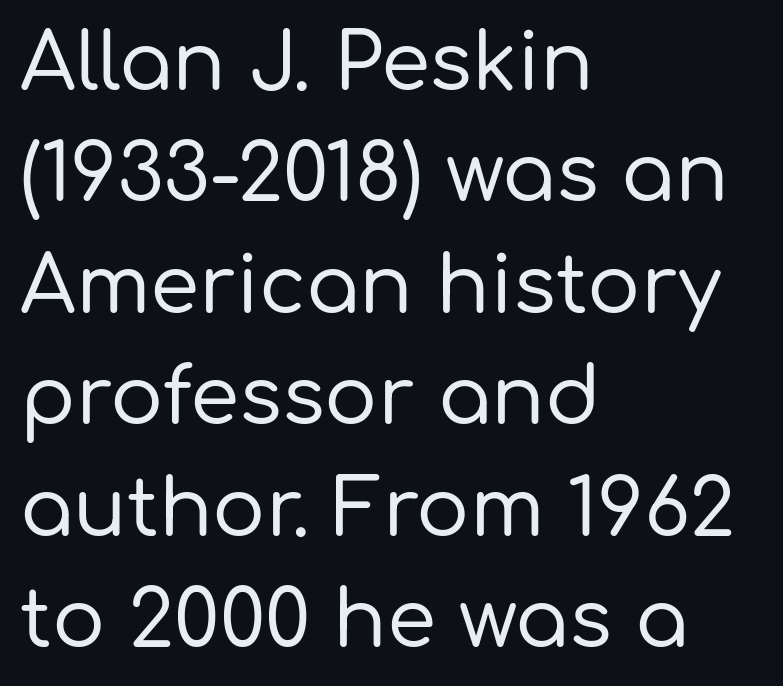
Q: Is the text italic (slanted)? A: No, it is upright.
Q: Is the typeface a serif or a sans-serif typeface? A: Sans-serif.
Q: Is the text underlined? A: No.
Q: How is the paragraph aligned? A: Left-aligned.
Q: Is the spacing between letters normal or unusually wide? A: Normal.
Q: Is the spacing between lines tight, normal or loose? A: Normal.
Q: Width (condensed, normal, or wide)? A: Normal.
Q: Stroke contrast? A: Low.
Q: x-height? A: Medium.
Q: Monospaced? A: No.
